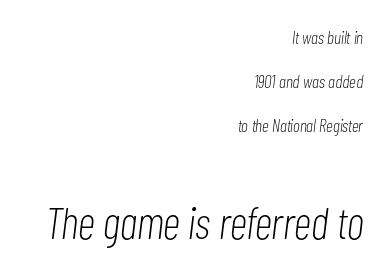
The image shows 45 px light, condensed type, italic (leaning right); set right-aligned, loose line spacing (2.45x), normal letter spacing, not underlined; the second (bottom) block is 2.5x larger; low stroke contrast and a medium x-height.
